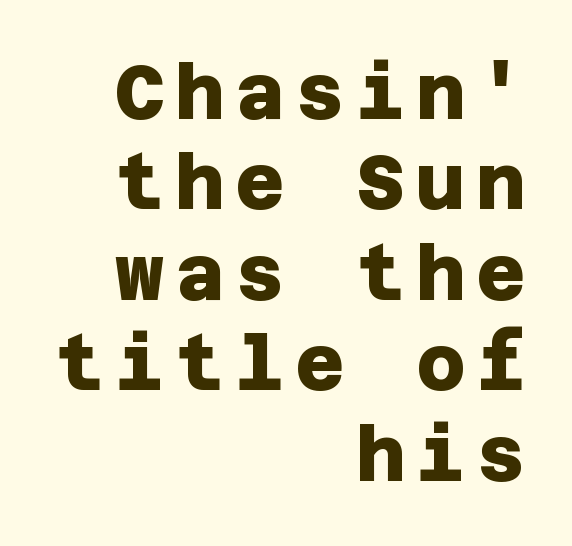
{"serif": "no", "bold": "yes", "weight": "heavy", "width": "normal", "stroke_contrast": "low", "x_height": "large", "underline": "no", "align": "right", "line_spacing_ratio": 1.19, "glyph_px": 76}
